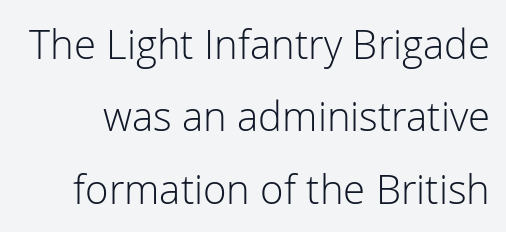
This sample has the flowing, uneven cadence of proportional lettering. No extra tracking has been applied to these lines. Regarding serifs, this sample does without them. In terms of posture, this sample is upright. Stroke mass is kept to a normal reading level or below. The glyphs are unaccompanied by any horizontal stroke below them.
